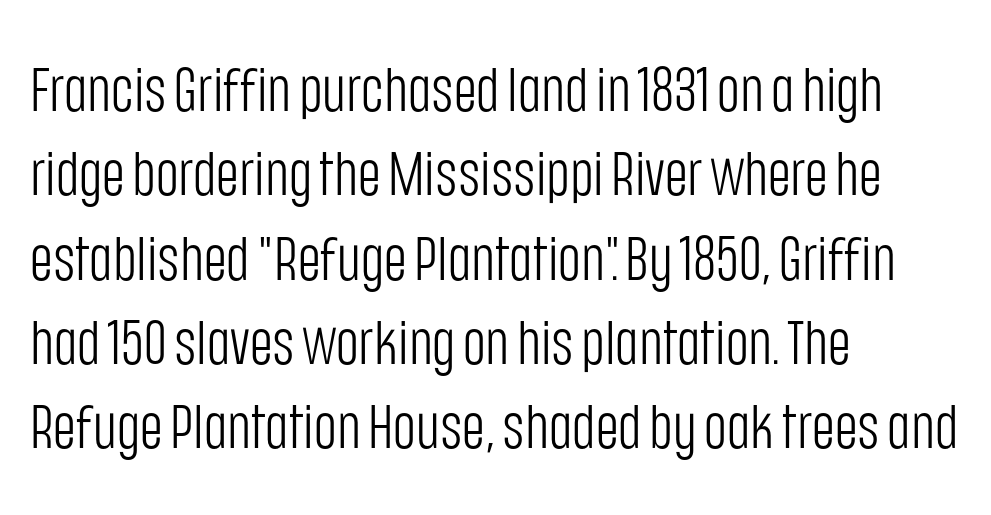
Q: Is the text bold? A: No.
Q: Is the text italic (slanted)? A: No, it is upright.
Q: Is the typeface a serif or a sans-serif typeface? A: Sans-serif.
Q: Is the text underlined? A: No.
Q: How is the paragraph aligned? A: Left-aligned.
Q: Is the spacing between letters normal or unusually wide? A: Normal.
Q: Is the spacing between lines tight, normal or loose? A: Normal.
Q: Width (condensed, normal, or wide)? A: Condensed.
Q: Stroke contrast? A: Low.
Q: x-height? A: Large.
Q: Monospaced? A: No.
